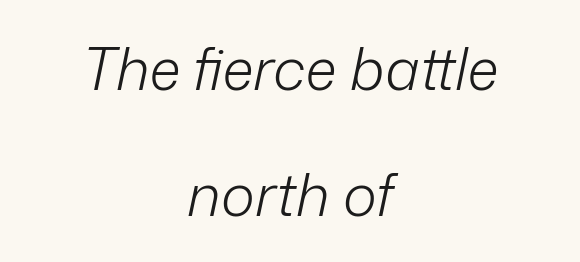
Descenders hang freely into open space. Each letter keeps its own natural width here, so spacing adapts to shape. The axis of the letterforms is tilted away from vertical. The letterforms sit at book weight or below.
